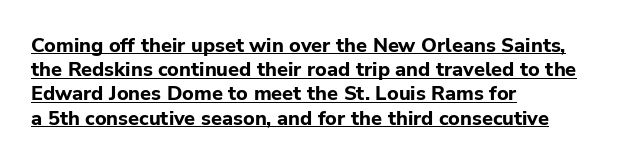
Caption: multi-line text, flush left, ragged right. The font's upright variant was chosen for this text. Honestly, the letter spacing is just normal — you wouldn't notice it. The glyphs have the mass of a bold cut.
